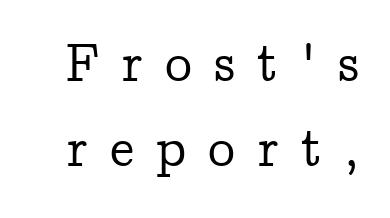
Tracking value appears strongly positive — letters spread wide. Does the type have serifs? Yes, each stem ends in a small foot. The space directly below the letters is spotless. Whoever set this chose a conventional vertical rhythm. The type sits square on the baseline with zero lean. Character widths vary here, with narrow letters taking less room than wide ones.
